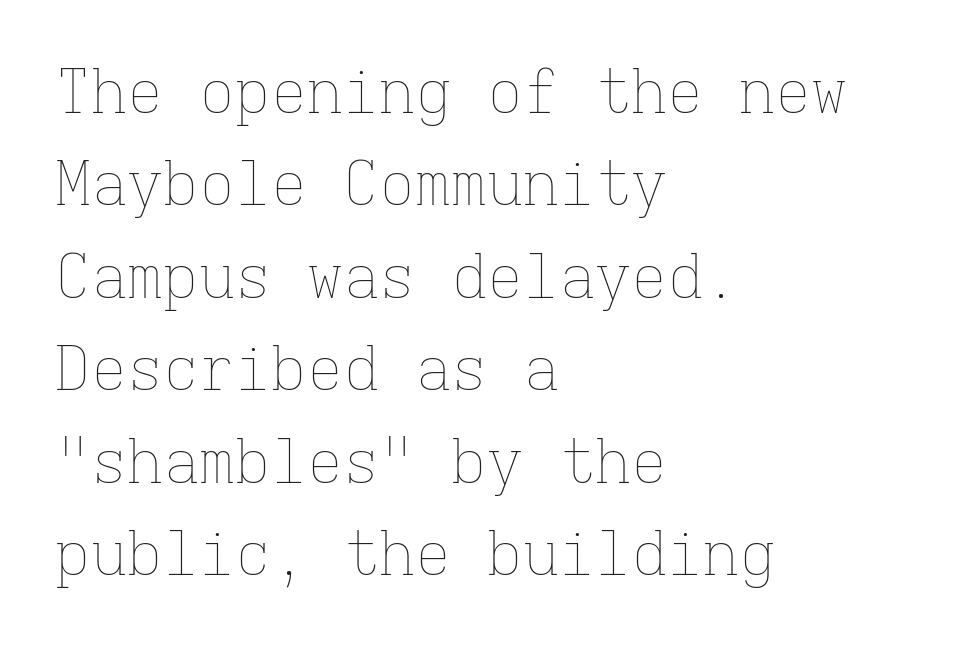
Has an underline been added? It has not. The characters are drawn with everyday or finer stroke widths. Summary of vertical rhythm: regular, with standard interline spacing. These lines stack with their left ends in a neat column. The typography opts for an upright posture over an oblique one. You could count columns in this text — the font is strictly monospaced.
